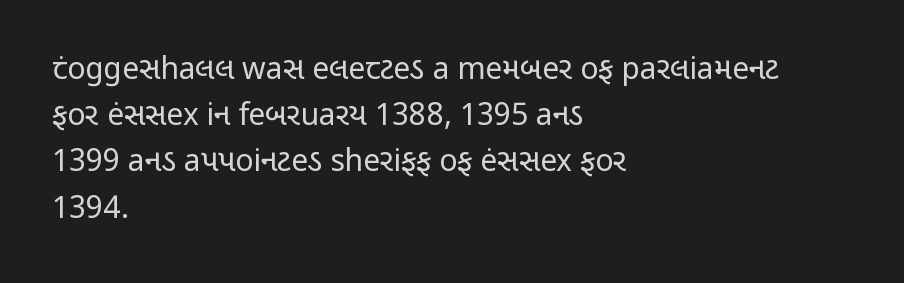
Note: no serifs on the glyphs. The specimen omits any rule beneath the text block's lines. The typeface has the unassuming heft of standard copy or less. Does the lettering tilt? It doesn't — this is upright.
